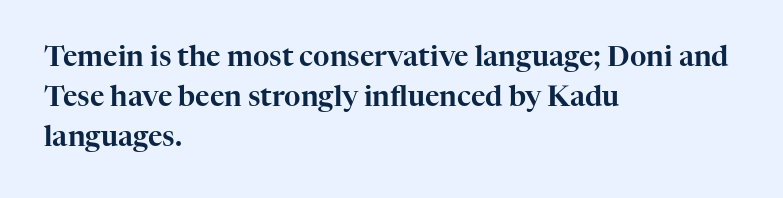
{"serif": "yes", "italic": "no", "width": "normal", "stroke_contrast": "high", "x_height": "medium", "monospaced": "no", "underline": "no", "align": "left", "line_spacing": "normal", "line_spacing_ratio": 1.43, "letter_spacing": "normal", "letter_spacing_em": 0.0, "glyph_px": 28}
